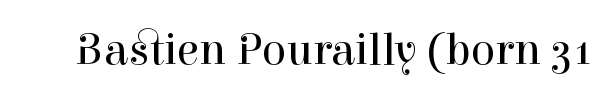
Q: Is the text bold? A: No.
Q: Is the text italic (slanted)? A: No, it is upright.
Q: Is the typeface a serif or a sans-serif typeface? A: Serif.
Q: Is the text underlined? A: No.
Q: Is the spacing between letters normal or unusually wide? A: Normal.
Q: Width (condensed, normal, or wide)? A: Normal.
Q: Stroke contrast? A: High.
Q: x-height? A: Medium.
Q: Monospaced? A: No.
